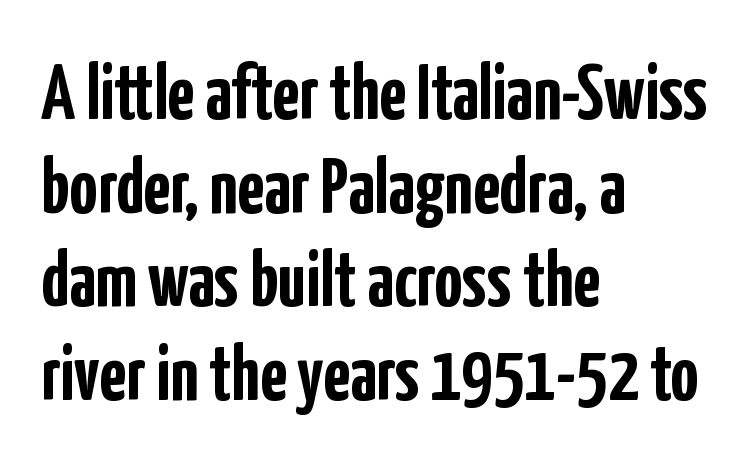
Q: Is the text bold? A: Yes.
Q: Is the text italic (slanted)? A: No, it is upright.
Q: Is the typeface a serif or a sans-serif typeface? A: Sans-serif.
Q: Is the text underlined? A: No.
Q: How is the paragraph aligned? A: Left-aligned.
Q: Is the spacing between letters normal or unusually wide? A: Normal.
Q: Width (condensed, normal, or wide)? A: Condensed.
Q: Stroke contrast? A: Low.
Q: x-height? A: Medium.
Q: Monospaced? A: No.
